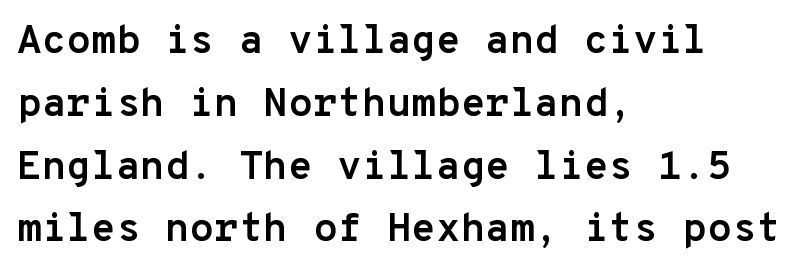
If you drew a line through each stem, it would be perfectly vertical. Heavy, bold letterforms. A student would call this left alignment; a typographer would say flush left, rag right. Rule under the text: the space is simply empty. You could count columns in this text — the font is strictly monospaced.
